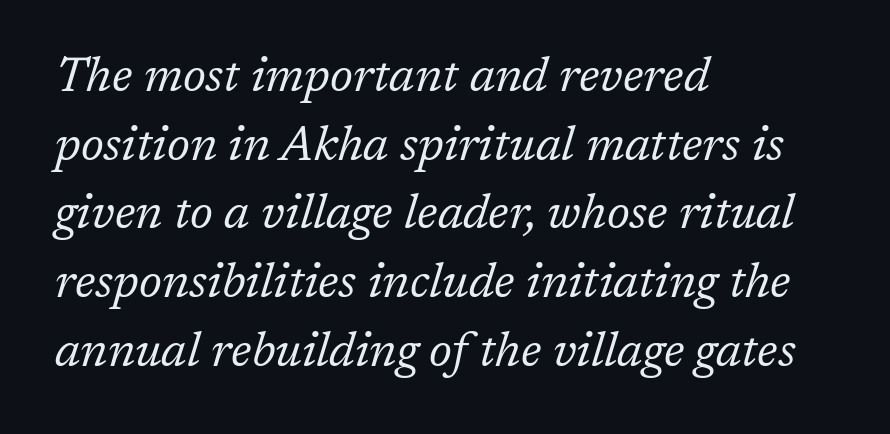
Ink coverage per letter is moderate at most. To sum up the face: it has serifs. The rendering anchors every line to the left-hand side. These lines keep a tight, regular rhythm from letter to letter. Proportional: the letters do not fall into vertical columns. The glyphs are unaccompanied by any horizontal stroke below them.
